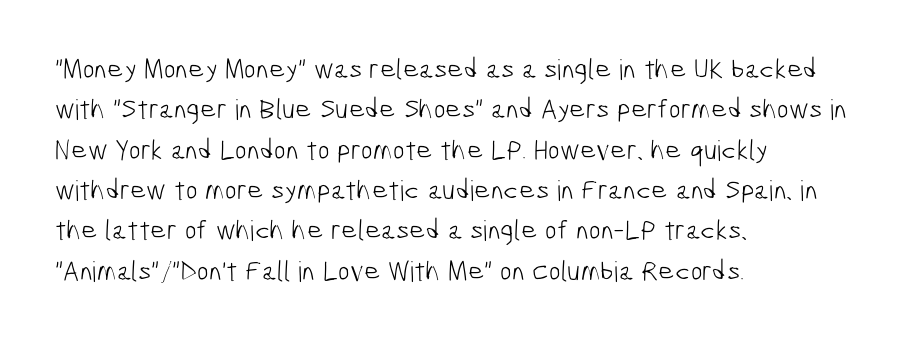
Q: Is the text bold? A: No.
Q: Is the typeface a serif or a sans-serif typeface? A: Sans-serif.
Q: Is the text underlined? A: No.
Q: How is the paragraph aligned? A: Left-aligned.
Q: Is the spacing between letters normal or unusually wide? A: Normal.
Q: Is the spacing between lines tight, normal or loose? A: Normal.
Q: Width (condensed, normal, or wide)? A: Condensed.
Q: Stroke contrast? A: Low.
Q: x-height? A: Medium.
Q: Monospaced? A: No.
